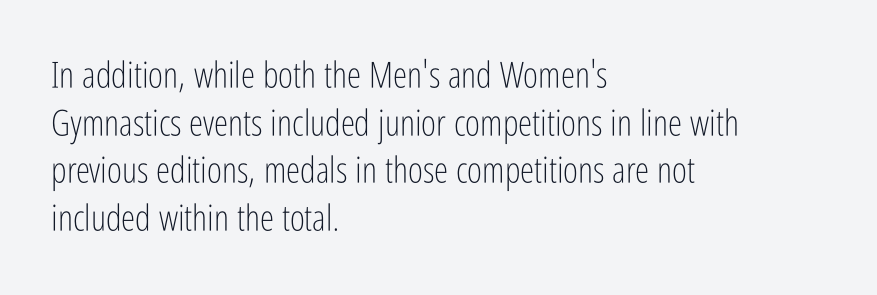
The image shows 36 px light, condensed sans-serif type, upright; set left-aligned, normal line spacing (1.32x), normal letter spacing, not underlined; low stroke contrast and a medium x-height.
